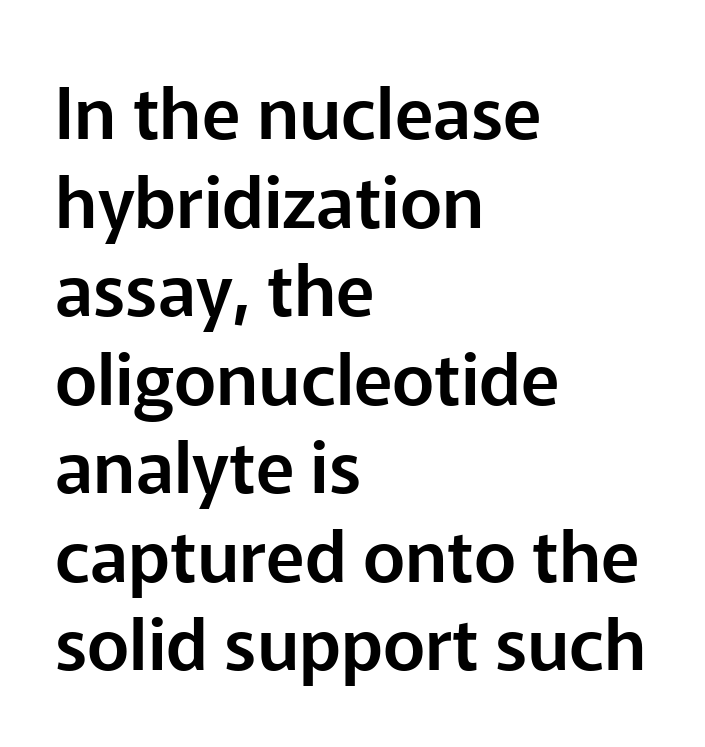
The image shows 72 px sans-serif type, upright; set left-aligned, line spacing 1.23x, normal letter spacing, not underlined; low stroke contrast and a medium x-height.
